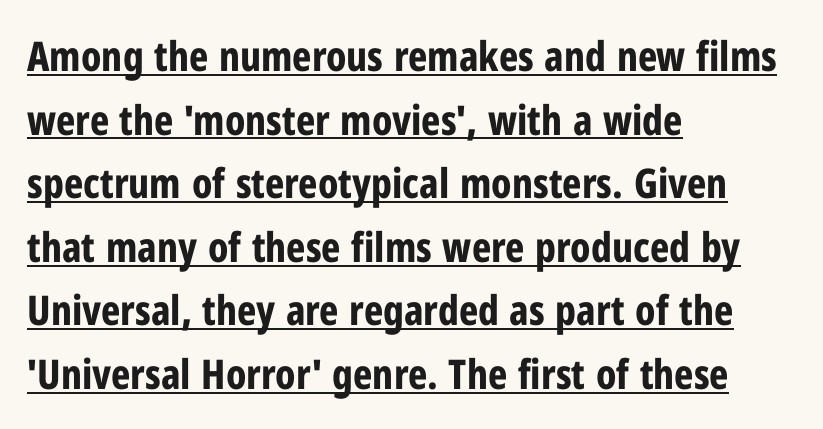
This sample is left-justified, so line endings fall wherever the words run out. Evenly set lines give the paragraph a standard silhouette. The font family rendered here belongs to the sans-serif group. Heavy-handed strokes throughout: this text is bold. Here the designer chose a conventional face with non-uniform glyph widths. Honestly, the underline is the first thing you notice here.
